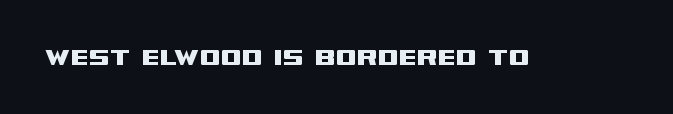
The image shows 30 px wide sans-serif type, upright; set normal letter spacing, not underlined; medium stroke contrast and a large x-height.
